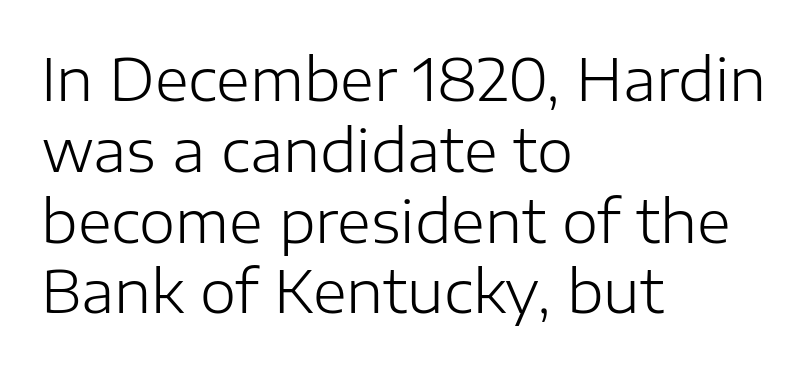
This rendering employs a face without finishing strokes, i.e., a sans-serif. Only glyphs here, with clear space below each row. Reading down the block, your eye returns to a fixed left position each line. Here the glyphs are tracked normally, forming tight word shapes. Nothing heavy about these letters — not bold at all.
